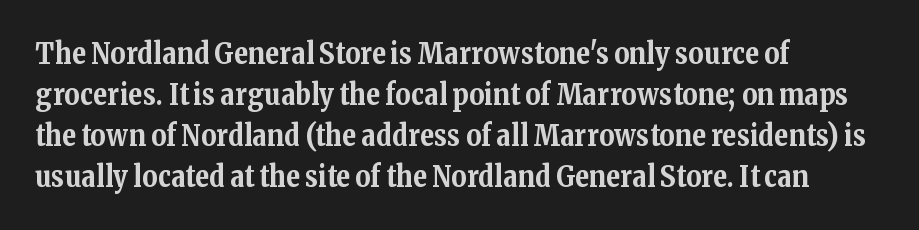
Set as a true bold cut, around the 700 mark. This sample is left-justified, so line endings fall wherever the words run out. Posture: straight, roman, zero tilt. Vertical spacing — default. Does extra space separate the letters? No, they use regular spacing.
